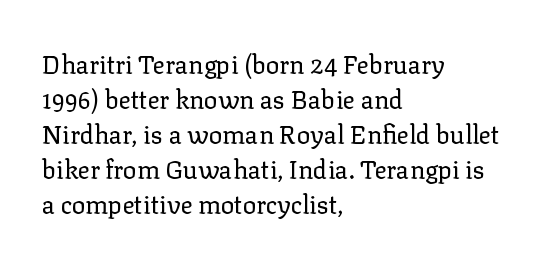
Q: Is the text bold? A: No.
Q: Is the text italic (slanted)? A: No, it is upright.
Q: Is the text underlined? A: No.
Q: How is the paragraph aligned? A: Left-aligned.
Q: Is the spacing between letters normal or unusually wide? A: Normal.
Q: Is the spacing between lines tight, normal or loose? A: Normal.
